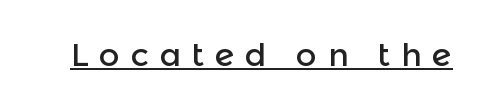
Q: Is the text italic (slanted)? A: No, it is upright.
Q: Is the typeface a serif or a sans-serif typeface? A: Sans-serif.
Q: Is the text underlined? A: Yes.
Q: Is the spacing between letters normal or unusually wide? A: Unusually wide.
Q: Width (condensed, normal, or wide)? A: Normal.
Q: x-height? A: Medium.
Q: Monospaced? A: No.
